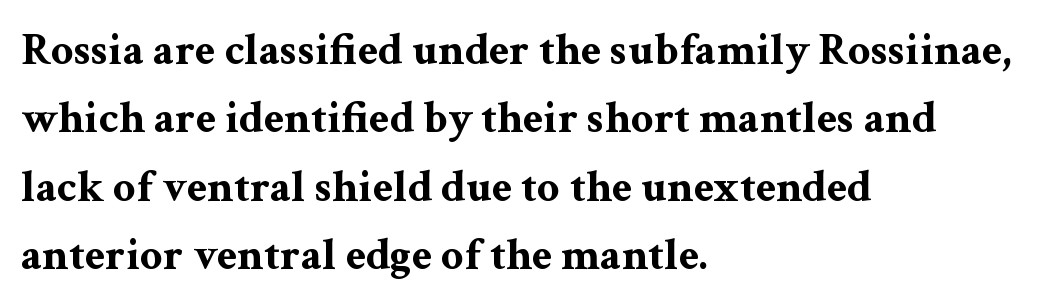
Q: Is the text bold? A: Yes.
Q: Is the text italic (slanted)? A: No, it is upright.
Q: Is the typeface a serif or a sans-serif typeface? A: Serif.
Q: Is the text underlined? A: No.
Q: How is the paragraph aligned? A: Left-aligned.
Q: Is the spacing between letters normal or unusually wide? A: Normal.
Q: Is the spacing between lines tight, normal or loose? A: Normal.
Q: Width (condensed, normal, or wide)? A: Wide.
Q: Stroke contrast? A: Medium.
Q: x-height? A: Medium.
Q: Monospaced? A: No.
